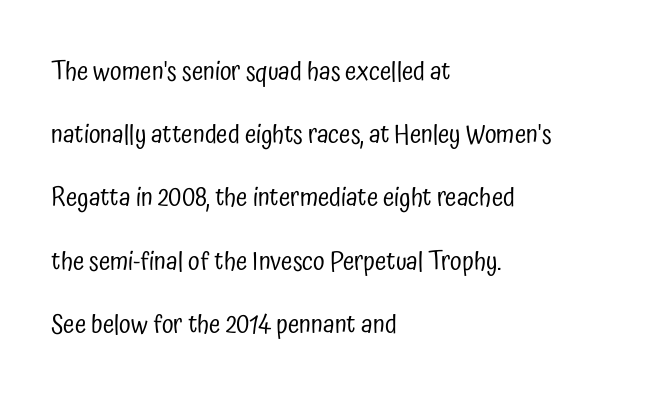
Characters follow at the spacing the type designer built in. Vertical stems look standard width or narrower in stroke. The letters stand upright; this is a roman face. Line beginnings align vertically; line endings do not. The glyphs are unaccompanied by any horizontal stroke below them. Compared with typical paragraphs, the rows here are farther apart.
